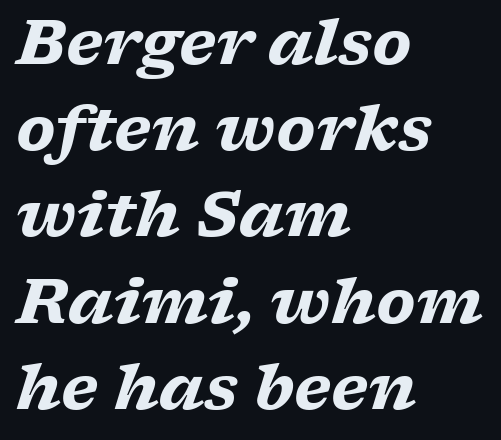
The image shows 62 px heavy, wide serif type, italic (leaning right); set left-aligned, normal line spacing (1.39x), normal letter spacing, not underlined; low stroke contrast and a medium x-height.
